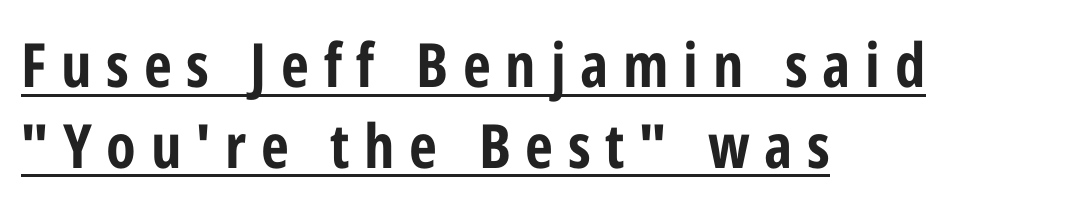
Q: Is the text bold? A: Yes.
Q: Is the text italic (slanted)? A: No, it is upright.
Q: Is the typeface a serif or a sans-serif typeface? A: Sans-serif.
Q: Is the text underlined? A: Yes.
Q: How is the paragraph aligned? A: Left-aligned.
Q: Is the spacing between letters normal or unusually wide? A: Unusually wide.
Q: Is the spacing between lines tight, normal or loose? A: Normal.
Q: Width (condensed, normal, or wide)? A: Condensed.
Q: Stroke contrast? A: Low.
Q: x-height? A: Medium.
Q: Monospaced? A: No.
